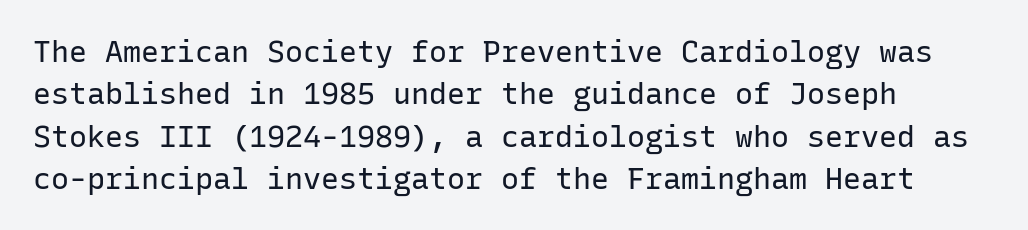
{"serif": "no", "italic": "no", "bold": "no", "weight": "regular", "width": "normal", "stroke_contrast": "low", "x_height": "medium", "monospaced": "yes", "underline": "no", "align": "left", "line_spacing": "normal", "line_spacing_ratio": 1.41, "letter_spacing": "normal", "letter_spacing_em": 0.0, "glyph_px": 30}
